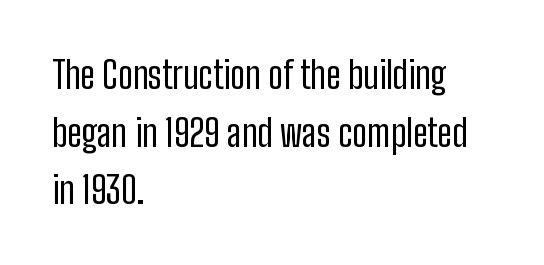
{"serif": "no", "italic": "no", "bold": "no", "weight": "regular", "width": "condensed", "stroke_contrast": "low", "x_height": "medium", "monospaced": "no", "underline": "no", "align": "left", "line_spacing": "normal", "line_spacing_ratio": 1.56, "letter_spacing": "normal", "letter_spacing_em": 0.0, "glyph_px": 37}
